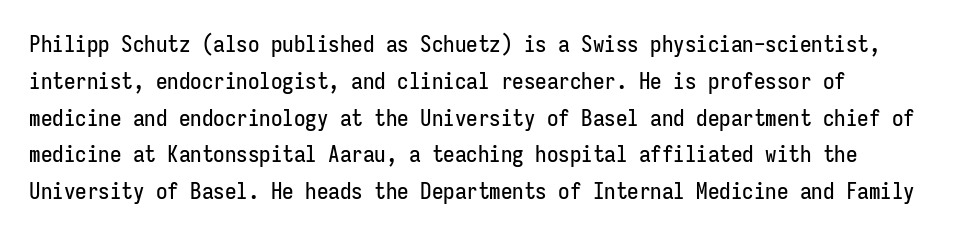
Every character sits straight up, as roman type does. Where is the straight margin? On the left. The rendering uses a moderate line-height, typical for paragraphs. Just letters on the line, the space beneath them empty. Compared with typical body copy, the letter spacing here is the same.
